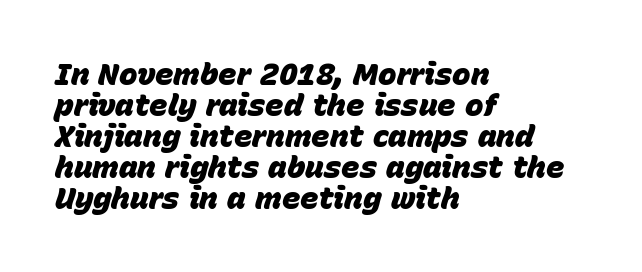
{"italic": "yes", "lean": "right", "slant_degrees": 15, "bold": "yes", "weight": "heavy", "width": "normal", "stroke_contrast": "low", "x_height": "large", "monospaced": "no", "underline": "no", "align": "left", "line_spacing": "tight", "line_spacing_ratio": 1.0, "letter_spacing": "normal", "letter_spacing_em": 0.0, "glyph_px": 31}
